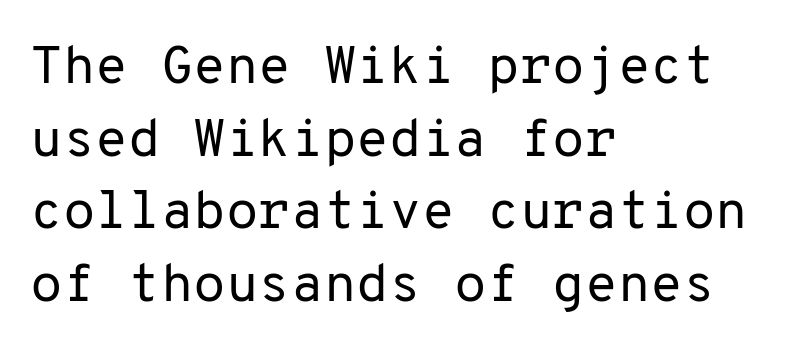
Q: Is the text bold? A: No.
Q: Is the text italic (slanted)? A: No, it is upright.
Q: Is the typeface a serif or a sans-serif typeface? A: Sans-serif.
Q: Is the text underlined? A: No.
Q: How is the paragraph aligned? A: Left-aligned.
Q: Is the spacing between letters normal or unusually wide? A: Normal.
Q: Is the spacing between lines tight, normal or loose? A: Normal.
Q: Width (condensed, normal, or wide)? A: Normal.
Q: Stroke contrast? A: Low.
Q: x-height? A: Medium.
Q: Monospaced? A: Yes.
